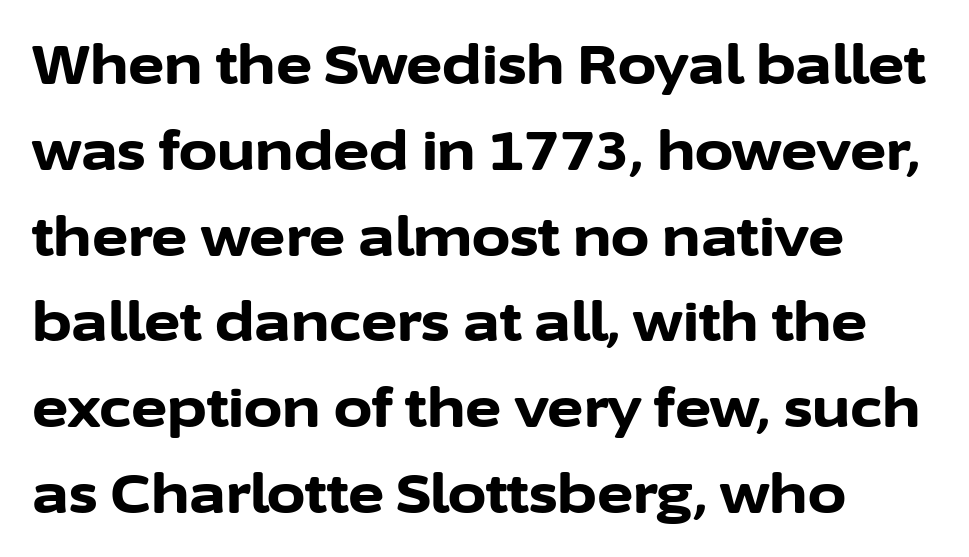
No extra tracking has been applied to these lines. The glyphs in this specimen are sans serif. All the whitespace from short lines collects on the right. Glance below the letters and you will spot only blank space. Chunky letters — that's bold for sure.
